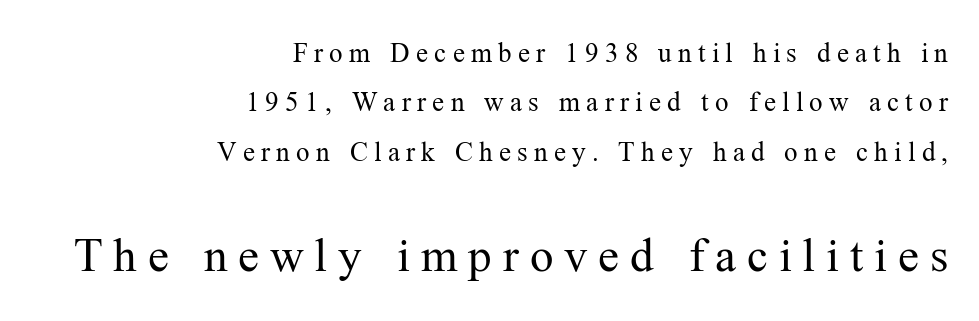
The image shows 47 px regular-weight serif type, upright; set right-aligned, line spacing 1.83x, unusually wide letter spacing (+0.23 em), not underlined; the second (bottom) block is 1.74x larger; medium stroke contrast and a medium x-height.
